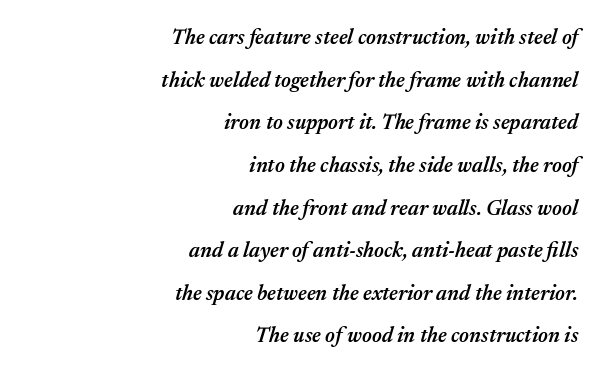
Q: Is the text bold? A: Semi-bold.
Q: Is the text italic (slanted)? A: Yes, it leans right by about 17 degrees.
Q: Is the text underlined? A: No.
Q: How is the paragraph aligned? A: Right-aligned.
Q: Is the spacing between letters normal or unusually wide? A: Normal.
Q: Is the spacing between lines tight, normal or loose? A: Loose.
